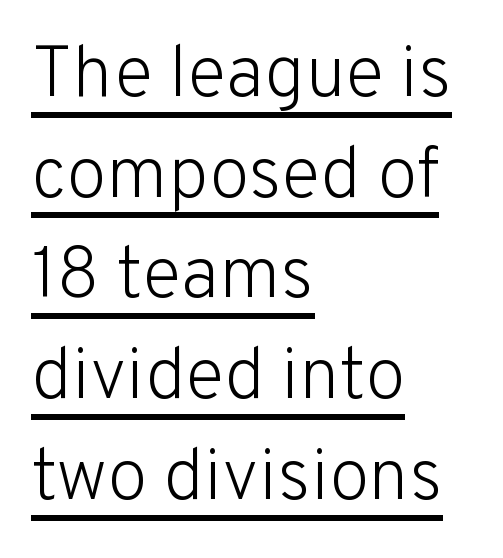
Q: Is the text bold? A: No.
Q: Is the text italic (slanted)? A: No, it is upright.
Q: Is the typeface a serif or a sans-serif typeface? A: Sans-serif.
Q: Is the text underlined? A: Yes.
Q: How is the paragraph aligned? A: Left-aligned.
Q: Is the spacing between letters normal or unusually wide? A: Normal.
Q: Is the spacing between lines tight, normal or loose? A: Normal.
Q: Width (condensed, normal, or wide)? A: Normal.
Q: Stroke contrast? A: Low.
Q: x-height? A: Medium.
Q: Monospaced? A: No.
